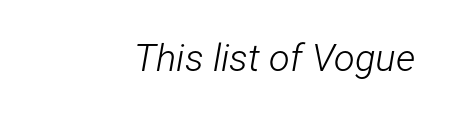
The image shows 38 px light, condensed type, italic (leaning right); set normal letter spacing, not underlined; low stroke contrast and a medium x-height.
